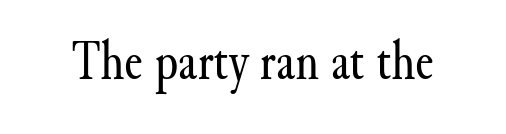
The image shows 55 px regular-weight serif type, upright; set normal letter spacing, not underlined; medium stroke contrast and a small x-height.
